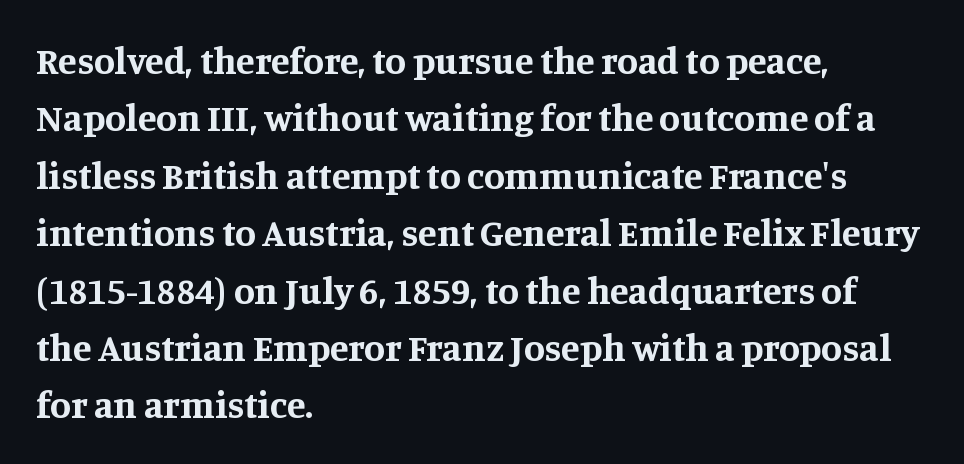
The glyphs have the mass of a bold cut. Think of a printed novel: that variable character pitch is what you see here. In terms of letterform style, serifs are clearly present. Successive baselines arrive at the customary interval. In terms of letterspacing, this is plain default setting. Does the copy run flush right? No — it runs flush left.
